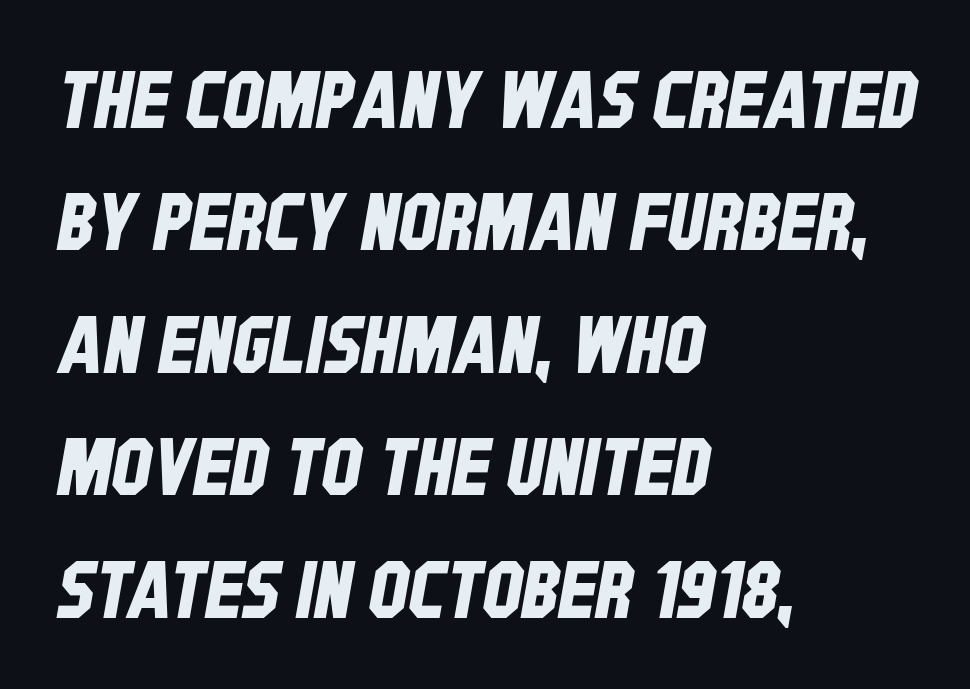
{"serif": "no", "width": "condensed", "stroke_contrast": "low", "x_height": "large", "monospaced": "no", "underline": "no", "align": "left", "line_spacing": "normal", "line_spacing_ratio": 1.55, "letter_spacing": "normal", "letter_spacing_em": 0.0, "glyph_px": 79}
